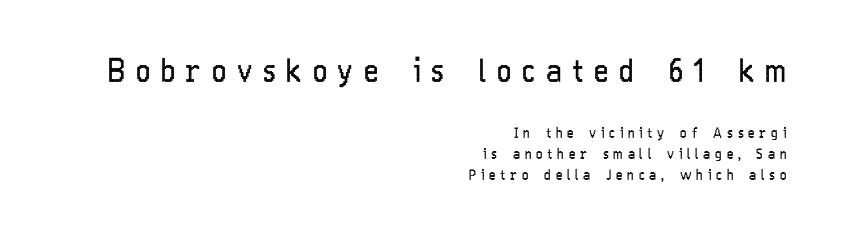
Regular leading. The initial chunk of copy outweighs the following chunk in type size. Every row of glyphs terminates at an identical x-position on the right. These lines are rendered in a variable-pitch font. Nothing sits at the stroke ends, so this counts as sans-serif.
